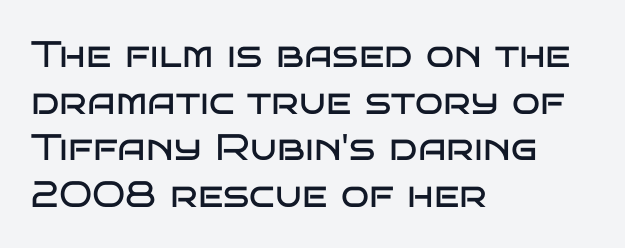
The image shows 37 px regular-weight, wide sans-serif type, upright; set left-aligned, normal line spacing (1.26x), normal letter spacing, not underlined; low stroke contrast and a large x-height.
